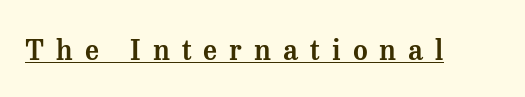
Each letter keeps its own natural width here, so spacing adapts to shape. Style check: upright. The letters carry serifs — small finishing strokes at the ends of their stems. Honestly, the letter spacing is so wide it's the main thing you notice. You can see a thin bar hugging the bottom of the glyphs.
